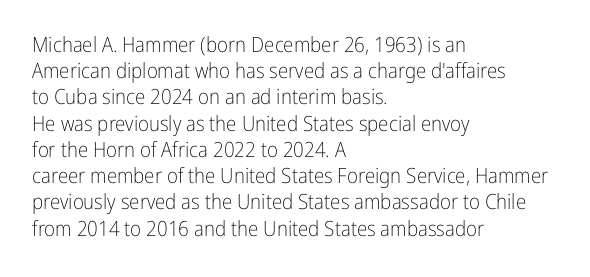
Q: Is the text bold? A: No.
Q: Is the text italic (slanted)? A: No, it is upright.
Q: Is the text underlined? A: No.
Q: How is the paragraph aligned? A: Left-aligned.
Q: Is the spacing between letters normal or unusually wide? A: Normal.
Q: Is the spacing between lines tight, normal or loose? A: Normal.
